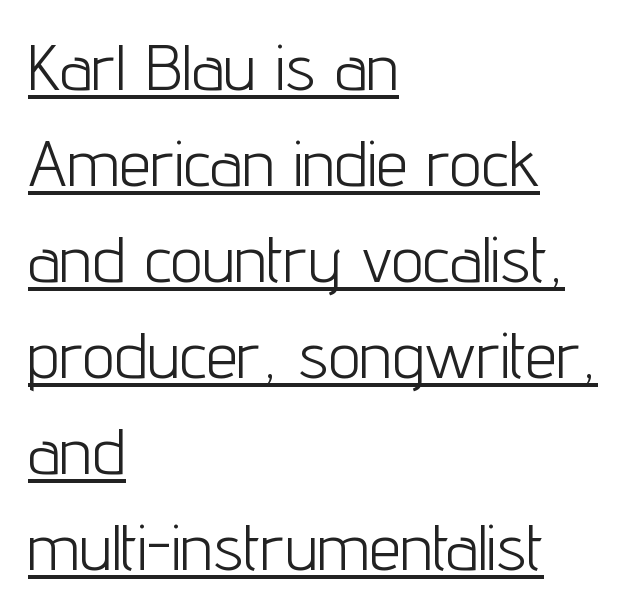
The image shows 64 px light, condensed sans-serif type, upright; set left-aligned, normal line spacing (1.5x), normal letter spacing, underlined; low stroke contrast and a medium x-height.
